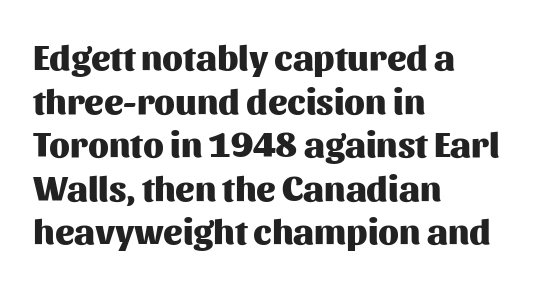
Thick stems and heavy bowls — unmistakably bold. These lines are set flush left with a ragged right edge. Underlining? Definitely not there. There is no visible air inserted between adjacent glyphs.
